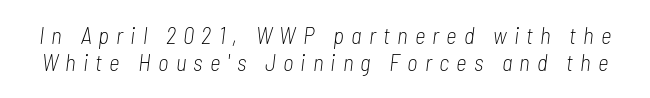
The image shows 23 px text type, italic (leaning right); set line spacing 1.19x, unusually wide letter spacing (+0.31 em), not underlined.
